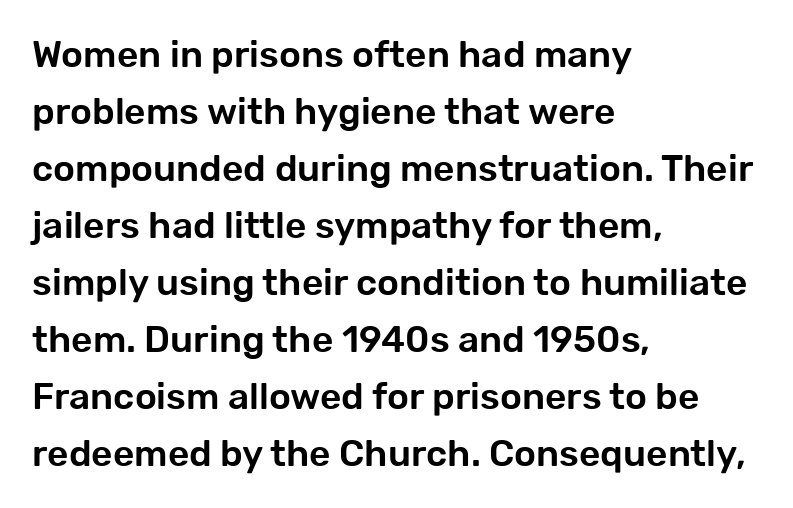
The image shows 37 px sans-serif type, upright; set left-aligned, normal line spacing (1.54x), normal letter spacing, not underlined; low stroke contrast and a medium x-height.
